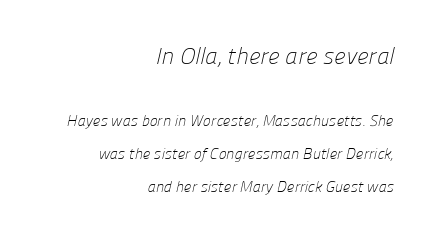
The image shows 23 px text type; set right-aligned, loose line spacing (2.2x), normal letter spacing, not underlined; the first (top) block is 1.53x larger.
